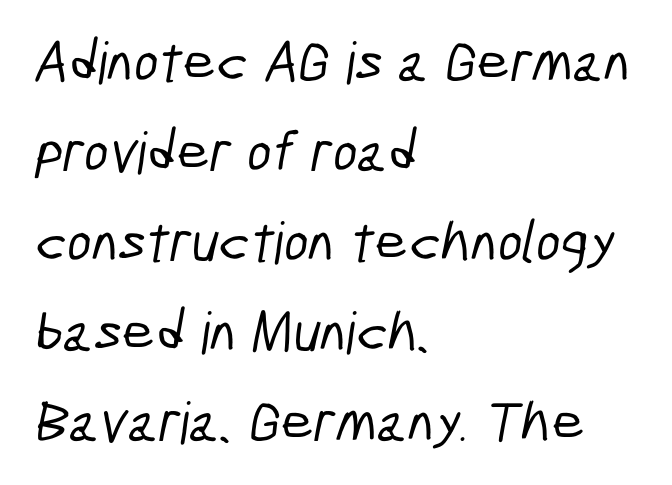
Q: Is the typeface a serif or a sans-serif typeface? A: Sans-serif.
Q: Is the text underlined? A: No.
Q: How is the paragraph aligned? A: Left-aligned.
Q: Is the spacing between letters normal or unusually wide? A: Normal.
Q: Is the spacing between lines tight, normal or loose? A: Normal.
Q: Width (condensed, normal, or wide)? A: Condensed.
Q: Stroke contrast? A: Low.
Q: x-height? A: Medium.
Q: Monospaced? A: No.
